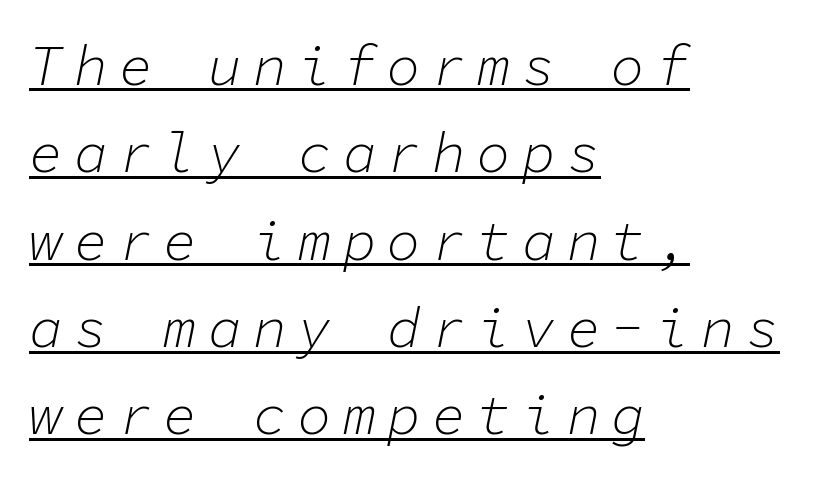
The image shows 56 px light type, italic (leaning right), monospaced; set left-aligned, normal line spacing (1.56x), unusually wide letter spacing (+0.2 em), underlined; low stroke contrast and a medium x-height.
